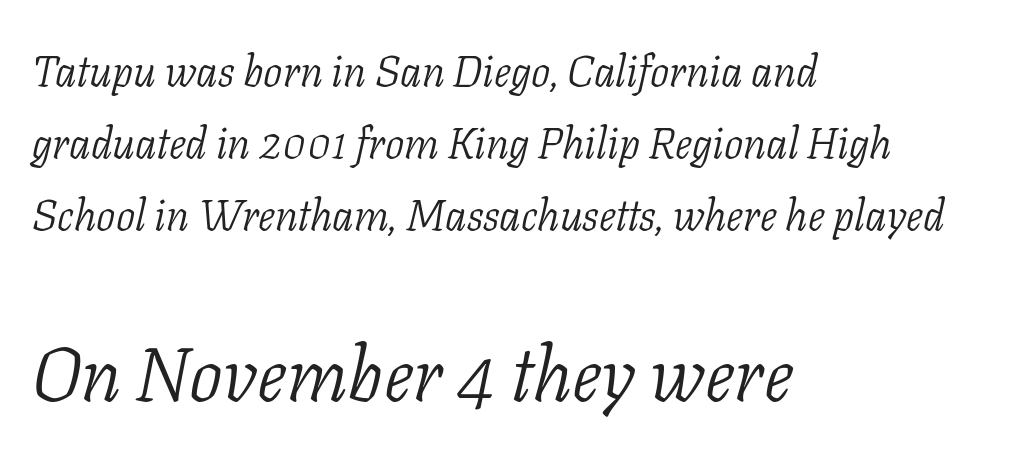
{"serif": "yes", "italic": "yes", "lean": "right", "slant_degrees": 11, "bold": "no", "weight": "light", "width": "normal", "stroke_contrast": "low", "x_height": "medium", "monospaced": "no", "underline": "no", "align": "left", "line_spacing": "normal", "line_spacing_ratio": 1.67, "letter_spacing": "normal", "letter_spacing_em": 0.0, "larger_block": "second", "size_ratio": 1.74, "glyph_px": 75}
